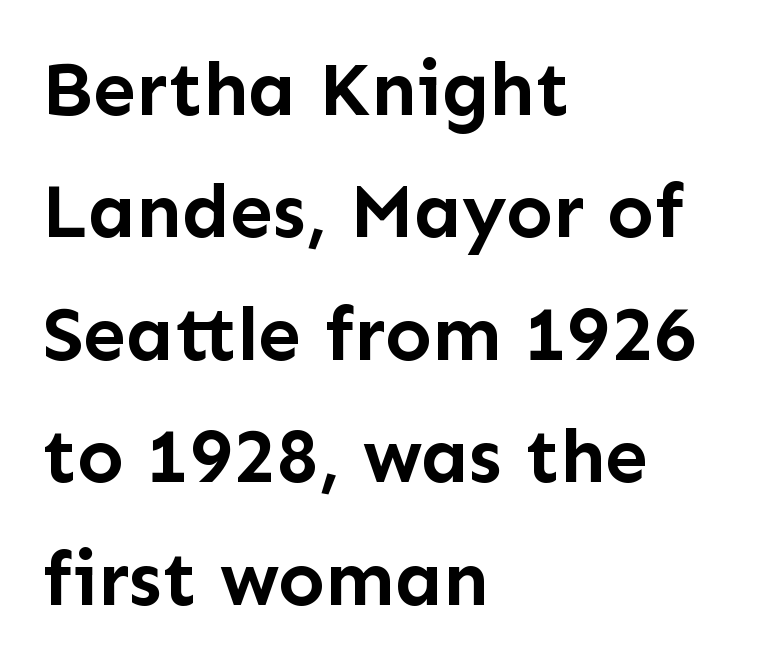
The passage shown is typeset with a sans-serif family. Tracking here is standard; glyphs follow each other at the usual distance. One-word summary of the alignment: left. Vertically, the passage feels balanced, rows spaced as you'd expect. The face used here has the dense, thick strokes of a bold. Spacing verdict: proportional, widths tailored to each character.
